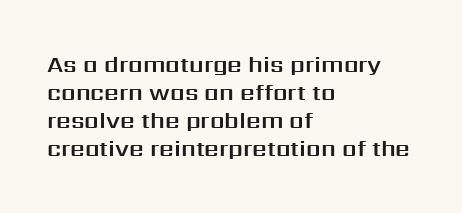
Q: Is the text italic (slanted)? A: No, it is upright.
Q: Is the text underlined? A: No.
Q: How is the paragraph aligned? A: Left-aligned.
Q: Is the spacing between letters normal or unusually wide? A: Normal.
